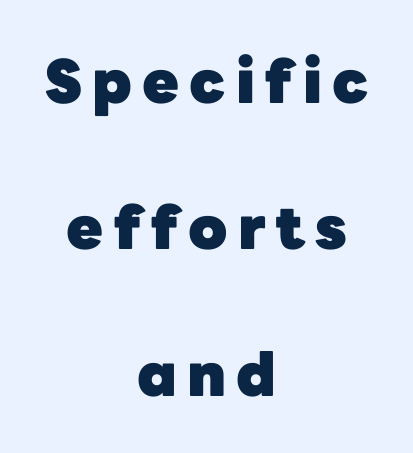
The image shows 60 px heavy sans-serif type, upright; set centered, loose line spacing (2.44x), not underlined; low stroke contrast and a medium x-height.
